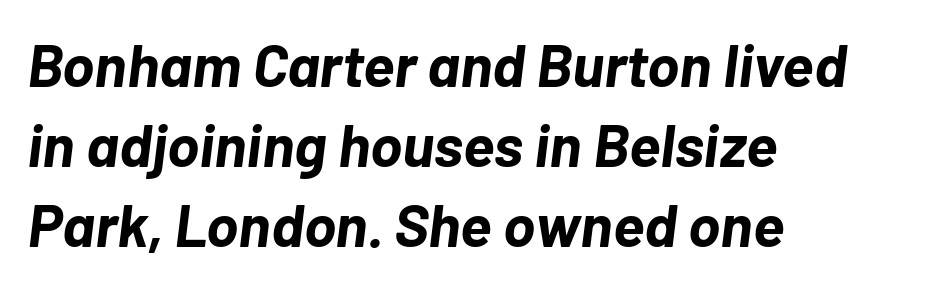
Q: Is the text bold? A: Yes.
Q: Is the text italic (slanted)? A: Yes, it leans right by about 7 degrees.
Q: Is the text underlined? A: No.
Q: How is the paragraph aligned? A: Left-aligned.
Q: Is the spacing between letters normal or unusually wide? A: Normal.
Q: Is the spacing between lines tight, normal or loose? A: Normal.
Q: Width (condensed, normal, or wide)? A: Normal.
Q: Stroke contrast? A: Low.
Q: x-height? A: Medium.
Q: Monospaced? A: No.
